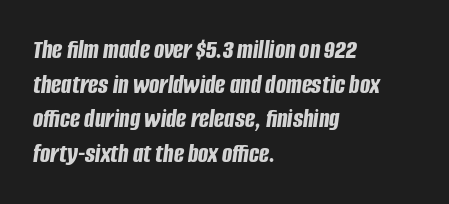
Q: Is the text bold? A: Yes.
Q: Is the text italic (slanted)? A: Yes, it leans right by about 8 degrees.
Q: Is the text underlined? A: No.
Q: How is the paragraph aligned? A: Left-aligned.
Q: Is the spacing between letters normal or unusually wide? A: Normal.
Q: Is the spacing between lines tight, normal or loose? A: Normal.
